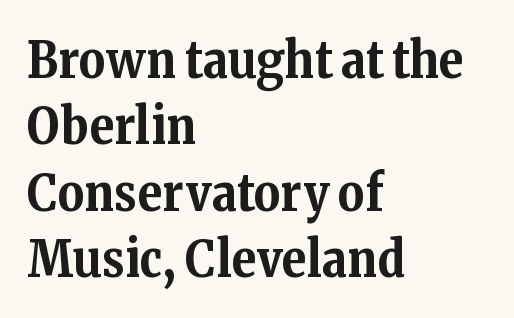
Q: Is the text bold? A: Yes.
Q: Is the text italic (slanted)? A: No, it is upright.
Q: Is the typeface a serif or a sans-serif typeface? A: Serif.
Q: Is the text underlined? A: No.
Q: How is the paragraph aligned? A: Left-aligned.
Q: Is the spacing between letters normal or unusually wide? A: Normal.
Q: Is the spacing between lines tight, normal or loose? A: Normal.
Q: Width (condensed, normal, or wide)? A: Normal.
Q: Stroke contrast? A: Medium.
Q: x-height? A: Medium.
Q: Monospaced? A: No.
